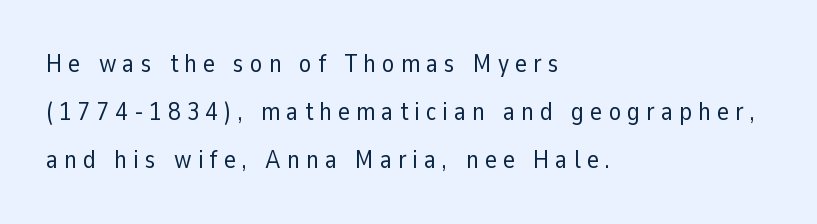
Q: Is the text bold? A: No.
Q: Is the text italic (slanted)? A: No, it is upright.
Q: Is the text underlined? A: No.
Q: How is the paragraph aligned? A: Left-aligned.
Q: Is the spacing between letters normal or unusually wide? A: Unusually wide.
Q: Is the spacing between lines tight, normal or loose? A: Loose.
